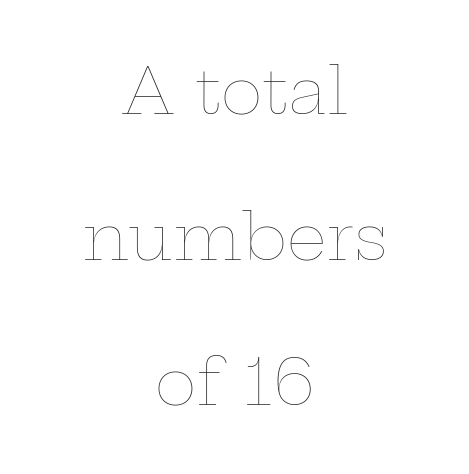
{"italic": "no", "bold": "no", "weight": "thin", "width": "wide", "stroke_contrast": "low", "x_height": "medium", "monospaced": "no", "underline": "no", "align": "center", "line_spacing": "loose", "line_spacing_ratio": 2.31, "letter_spacing": "normal", "letter_spacing_em": 0.0, "glyph_px": 63}
